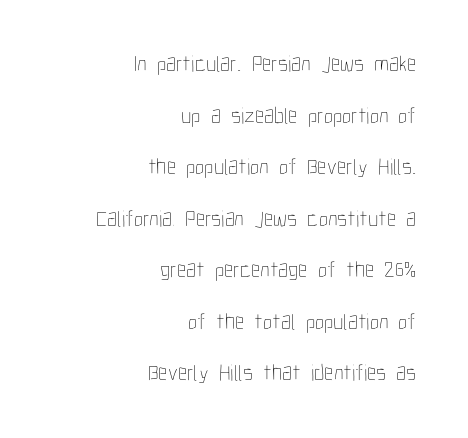
The image shows 23 px text type, upright; set right-aligned, loose line spacing (2.24x), normal letter spacing, not underlined.
